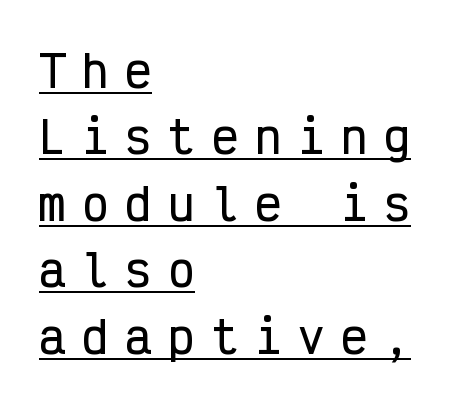
Q: Is the text italic (slanted)? A: No, it is upright.
Q: Is the typeface a serif or a sans-serif typeface? A: Sans-serif.
Q: Is the text underlined? A: Yes.
Q: How is the paragraph aligned? A: Left-aligned.
Q: Is the spacing between letters normal or unusually wide? A: Unusually wide.
Q: Is the spacing between lines tight, normal or loose? A: Normal.
Q: Width (condensed, normal, or wide)? A: Condensed.
Q: Stroke contrast? A: Low.
Q: x-height? A: Medium.
Q: Monospaced? A: Yes.
